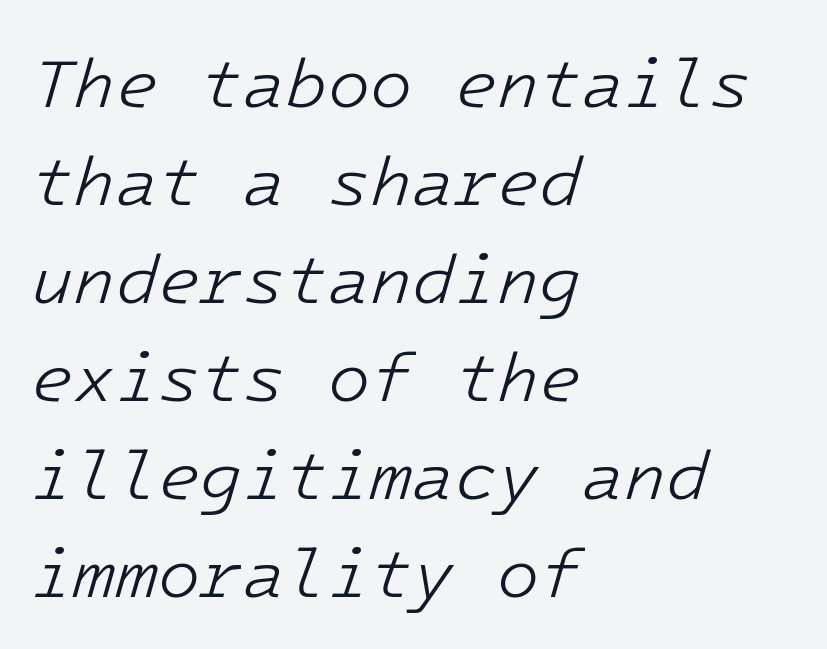
The image shows 69 px light type, italic (leaning right), monospaced; set left-aligned, normal line spacing (1.42x), normal letter spacing, not underlined; low stroke contrast and a medium x-height.
